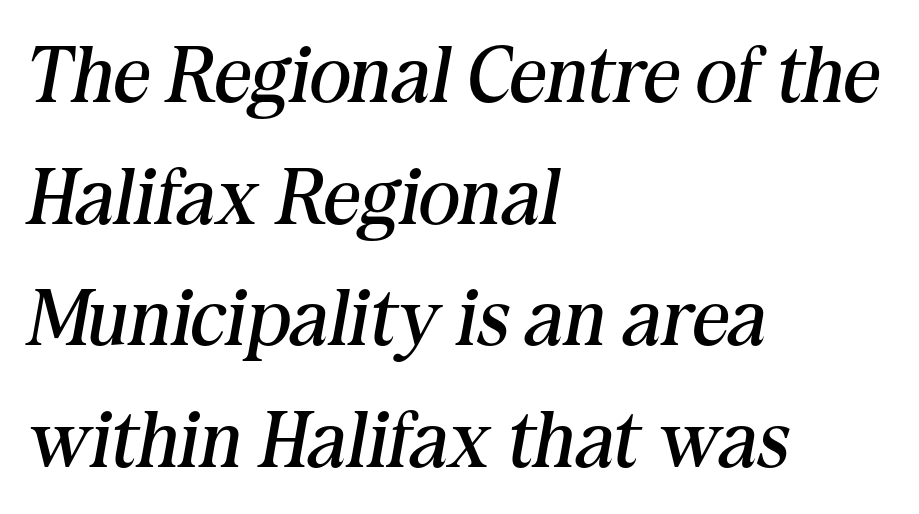
Students, observe: this is what conventionally led text looks like. One-word summary of the alignment: left. Typographically, this falls in the serif category. Underlining? Definitely not there. Is the letter spacing exaggerated? No — it looks like the ordinary default.
